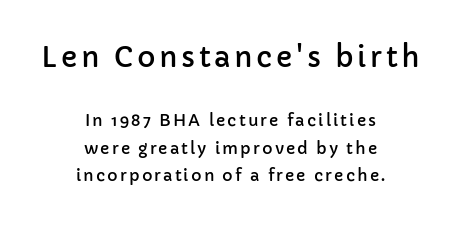
The image shows 28 px sans-serif type, upright; set centered, line spacing 1.73x, not underlined; the first (top) block is 1.75x larger; low stroke contrast and a medium x-height.
